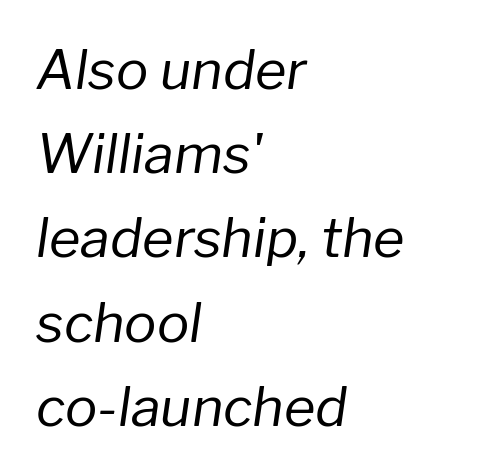
The image shows 54 px regular-weight type, italic (leaning right); set left-aligned, normal line spacing (1.56x), normal letter spacing, not underlined; low stroke contrast and a medium x-height.
